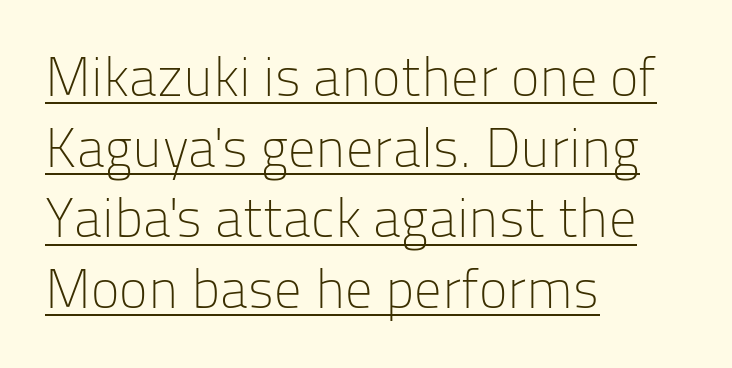
Q: Is the text bold? A: No.
Q: Is the text italic (slanted)? A: No, it is upright.
Q: Is the typeface a serif or a sans-serif typeface? A: Sans-serif.
Q: Is the text underlined? A: Yes.
Q: How is the paragraph aligned? A: Left-aligned.
Q: Is the spacing between letters normal or unusually wide? A: Normal.
Q: Is the spacing between lines tight, normal or loose? A: Normal.
Q: Width (condensed, normal, or wide)? A: Normal.
Q: Stroke contrast? A: Low.
Q: x-height? A: Medium.
Q: Monospaced? A: No.
